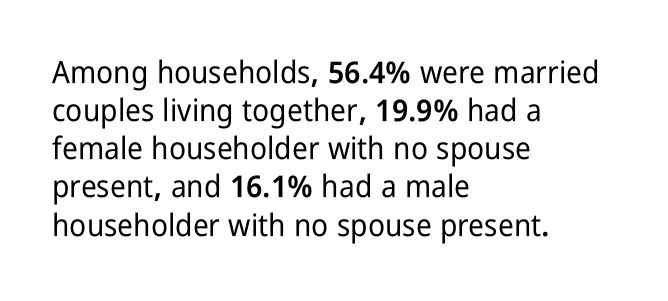
Q: Is the text italic (slanted)? A: No, it is upright.
Q: Is the typeface a serif or a sans-serif typeface? A: Sans-serif.
Q: Is the text underlined? A: No.
Q: How is the paragraph aligned? A: Left-aligned.
Q: Is the spacing between letters normal or unusually wide? A: Normal.
Q: Width (condensed, normal, or wide)? A: Condensed.
Q: Stroke contrast? A: Low.
Q: x-height? A: Medium.
Q: Monospaced? A: No.
